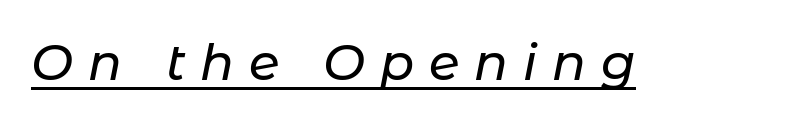
Q: Is the text italic (slanted)? A: Yes, it leans right by about 11 degrees.
Q: Is the text underlined? A: Yes.
Q: Is the spacing between letters normal or unusually wide? A: Unusually wide.
Q: Width (condensed, normal, or wide)? A: Normal.
Q: Stroke contrast? A: Low.
Q: x-height? A: Medium.
Q: Monospaced? A: No.
